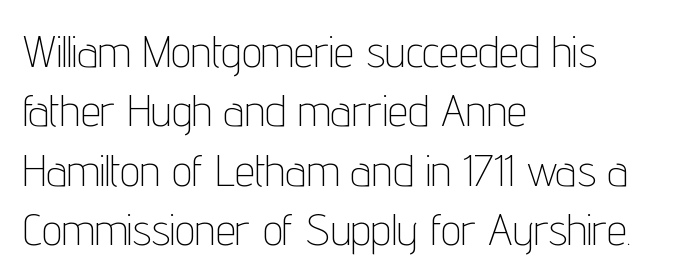
Here the designer chose a conventional face with non-uniform glyph widths. Left-aligned paragraph, ragged on the right. Regarding leading, the lines here are spaced in the standard way. Summary of weight: not heavy and not bold. The glyphs are unaccompanied by any horizontal stroke below them. There is no visible air inserted between adjacent glyphs.
